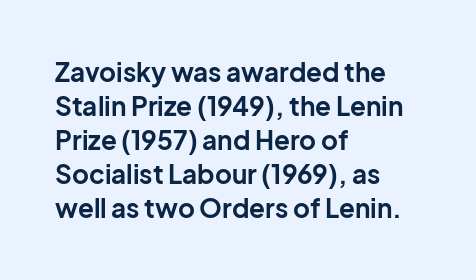
{"italic": "no", "bold": "yes", "underline": "no", "align": "left", "line_spacing": "normal", "line_spacing_ratio": 1.31, "letter_spacing": "normal", "letter_spacing_em": 0.0, "glyph_px": 26}
